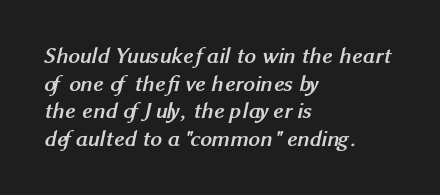
The image shows 23 px bold type; set left-aligned, line spacing 1.2x, normal letter spacing, not underlined.
